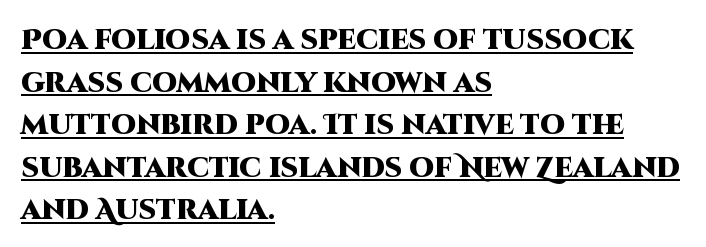
{"serif": "no", "italic": "no", "bold": "yes", "weight": "heavy", "width": "normal", "stroke_contrast": "high", "x_height": "large", "monospaced": "no", "underline": "yes", "align": "left", "line_spacing": "normal", "line_spacing_ratio": 1.52, "letter_spacing": "normal", "letter_spacing_em": 0.0, "glyph_px": 28}
